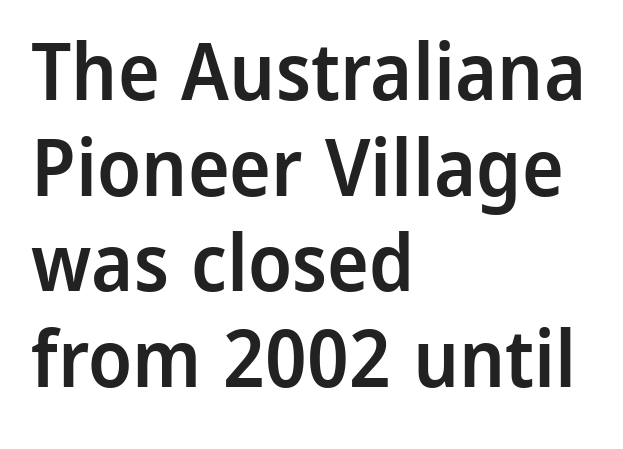
The image shows 79 px semibold sans-serif type, upright; set left-aligned, line spacing 1.21x, normal letter spacing, not underlined; low stroke contrast and a medium x-height.
